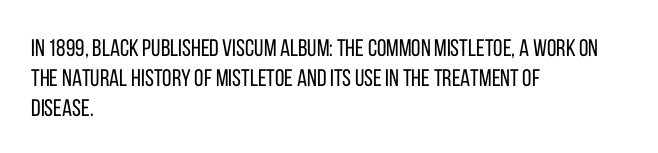
Honestly, there is no underline to notice here at all. The font's upright variant was chosen for this text. Horizontally, the lines are justified to the leading edge only. Bold? No — there's no thickening of the strokes.
